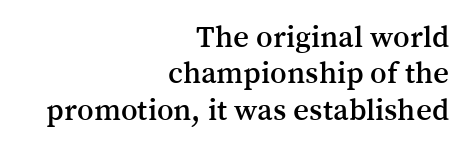
Q: Is the text italic (slanted)? A: No, it is upright.
Q: Is the typeface a serif or a sans-serif typeface? A: Serif.
Q: Is the text underlined? A: No.
Q: How is the paragraph aligned? A: Right-aligned.
Q: Is the spacing between letters normal or unusually wide? A: Normal.
Q: Width (condensed, normal, or wide)? A: Normal.
Q: Stroke contrast? A: Medium.
Q: x-height? A: Medium.
Q: Monospaced? A: No.
